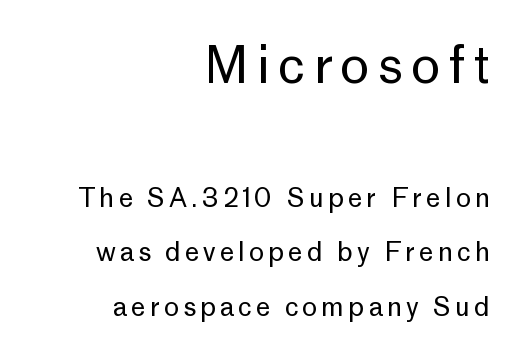
The image shows 51 px regular-weight sans-serif type, upright; set right-aligned, loose line spacing (2.1x), not underlined; the first (top) block is 1.96x larger; low stroke contrast and a medium x-height.
